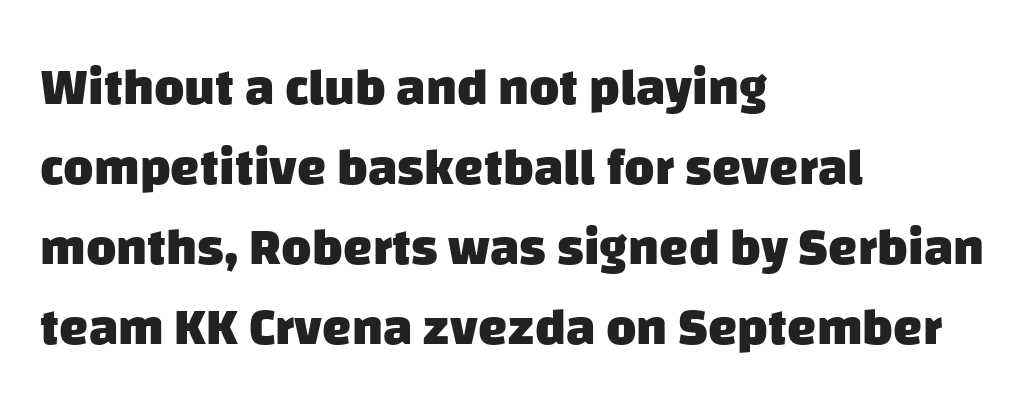
The image shows 52 px heavy sans-serif type; set left-aligned, normal line spacing (1.54x), normal letter spacing, not underlined; low stroke contrast and a large x-height.
